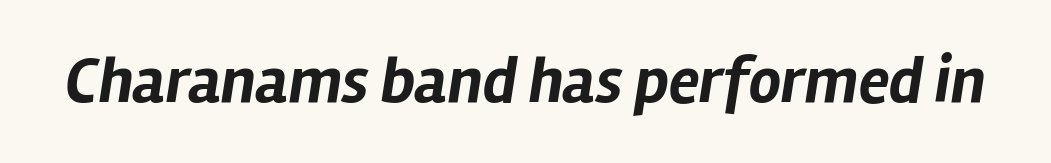
Q: Is the text bold? A: Yes.
Q: Is the text italic (slanted)? A: Yes, it leans right by about 12 degrees.
Q: Is the text underlined? A: No.
Q: Is the spacing between letters normal or unusually wide? A: Normal.
Q: Width (condensed, normal, or wide)? A: Normal.
Q: Stroke contrast? A: Low.
Q: x-height? A: Medium.
Q: Monospaced? A: No.
